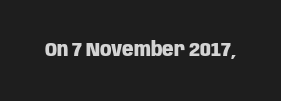
{"italic": "no", "bold": "yes", "underline": "no", "letter_spacing": "normal", "letter_spacing_em": 0.0, "glyph_px": 20}
